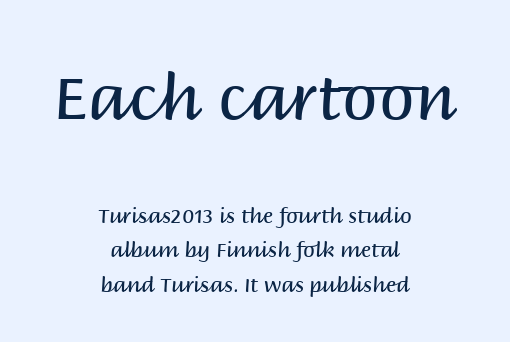
Q: Is the text bold? A: No.
Q: Is the text italic (slanted)? A: Yes.
Q: Is the typeface a serif or a sans-serif typeface? A: Sans-serif.
Q: Is the text underlined? A: No.
Q: How is the paragraph aligned? A: Centered.
Q: Is the spacing between letters normal or unusually wide? A: Normal.
Q: Is the spacing between lines tight, normal or loose? A: Normal.
Q: Which block of text is set in a larger size, the first (top) or the second (bottom)? A: The first (top) one.
Q: Width (condensed, normal, or wide)? A: Normal.
Q: Stroke contrast? A: Medium.
Q: x-height? A: Large.
Q: Monospaced? A: No.
